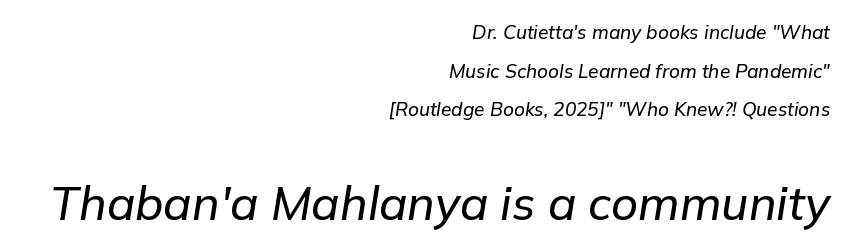
In CSS terms this would be text-align: right. Each letter keeps its own natural width here, so spacing adapts to shape. Vertical spacing — loose. Nothing unusual about the tracking: characters are spaced as the font intends.
